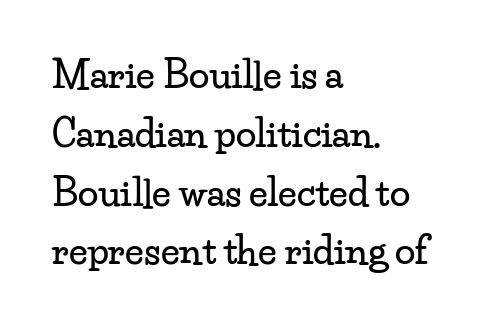
The image shows 37 px wide serif type, upright; set left-aligned, normal line spacing (1.59x), normal letter spacing, not underlined; low stroke contrast and a small x-height.
